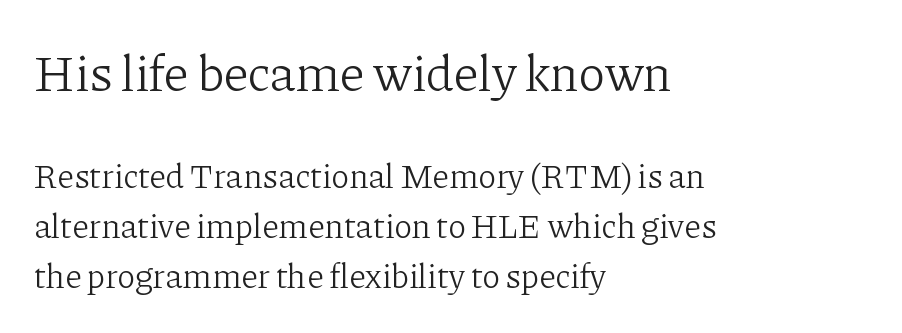
Q: Is the text bold? A: No.
Q: Is the text italic (slanted)? A: No, it is upright.
Q: Is the typeface a serif or a sans-serif typeface? A: Serif.
Q: Is the text underlined? A: No.
Q: How is the paragraph aligned? A: Left-aligned.
Q: Is the spacing between letters normal or unusually wide? A: Normal.
Q: Is the spacing between lines tight, normal or loose? A: Normal.
Q: Which block of text is set in a larger size, the first (top) or the second (bottom)? A: The first (top) one.
Q: Width (condensed, normal, or wide)? A: Normal.
Q: Stroke contrast? A: Low.
Q: x-height? A: Medium.
Q: Monospaced? A: No.
